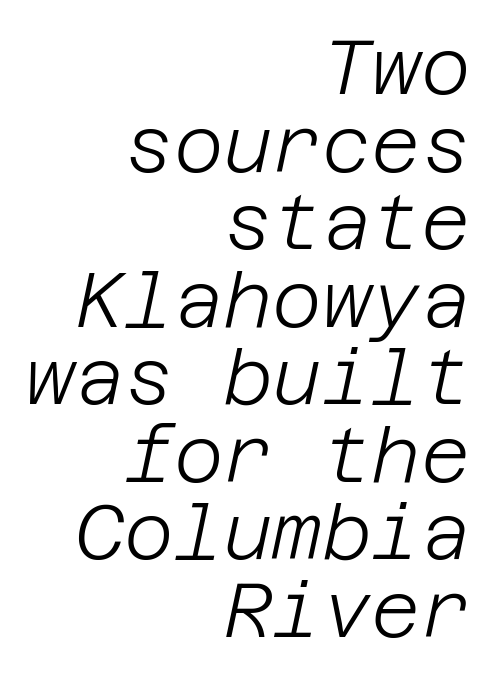
Q: Is the text bold? A: No.
Q: Is the text italic (slanted)? A: Yes, it leans right by about 12 degrees.
Q: Is the text underlined? A: No.
Q: How is the paragraph aligned? A: Right-aligned.
Q: Is the spacing between letters normal or unusually wide? A: Normal.
Q: Is the spacing between lines tight, normal or loose? A: Tight.
Q: Width (condensed, normal, or wide)? A: Normal.
Q: Stroke contrast? A: Low.
Q: x-height? A: Large.
